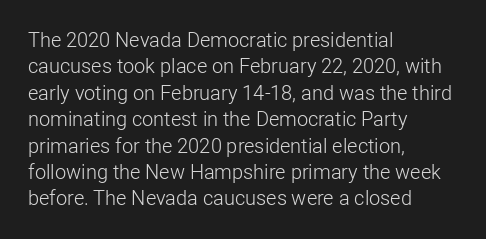
Characters remain perfectly vertical along every line. Rows of type keep a routine distance in the vertical direction. The face looks like a standard text weight, possibly lighter. Letter spacing: default. Each row of text sits above clean, open space.
